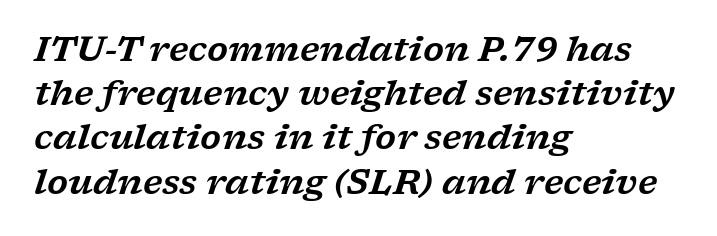
{"serif": "yes", "italic": "yes", "lean": "right", "slant_degrees": 17, "width": "wide", "stroke_contrast": "low", "x_height": "medium", "monospaced": "no", "underline": "no", "align": "left", "line_spacing": "normal", "line_spacing_ratio": 1.3, "letter_spacing": "normal", "letter_spacing_em": 0.0, "glyph_px": 34}
